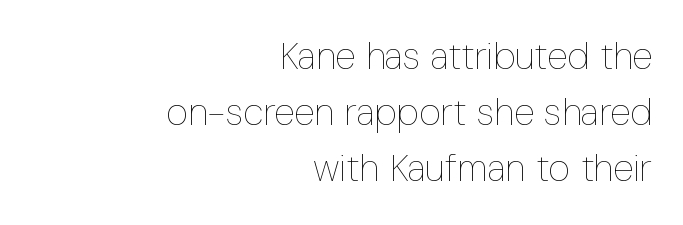
The image shows 38 px thin, condensed type, upright; set right-aligned, normal line spacing (1.48x), normal letter spacing, not underlined; low stroke contrast and a medium x-height.
